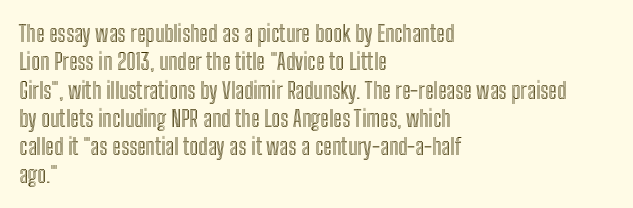
The image shows 23 px text type, upright; set left-aligned, line spacing 1.23x, normal letter spacing, not underlined.
